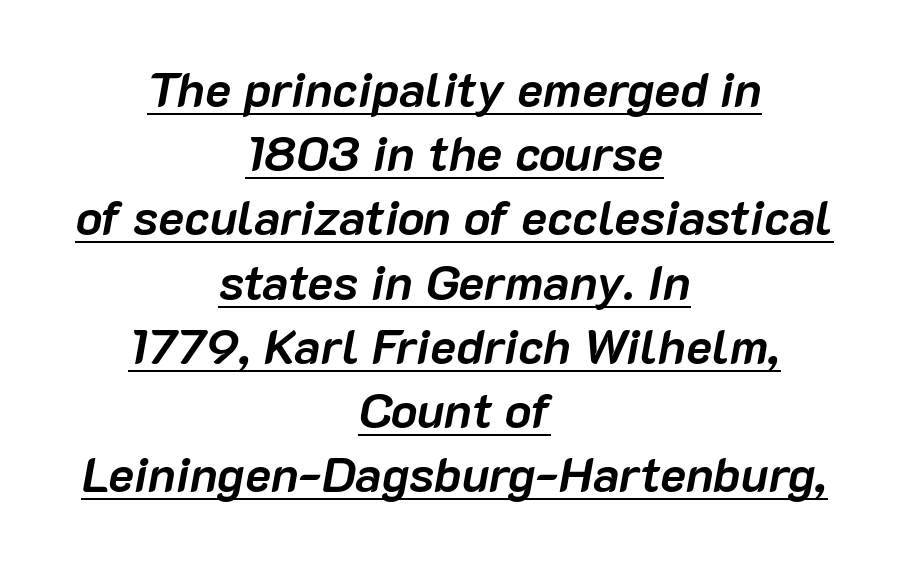
There's an unmistakable incline to the writing here. Is there an underline? Yes — a line sits under the letters. Each letter keeps its own natural width here, so spacing adapts to shape. Look at the tracking — it's just the regular setting, nothing added. This sample is center-justified, so both line endings float freely. Chunky letters — that's bold for sure.
